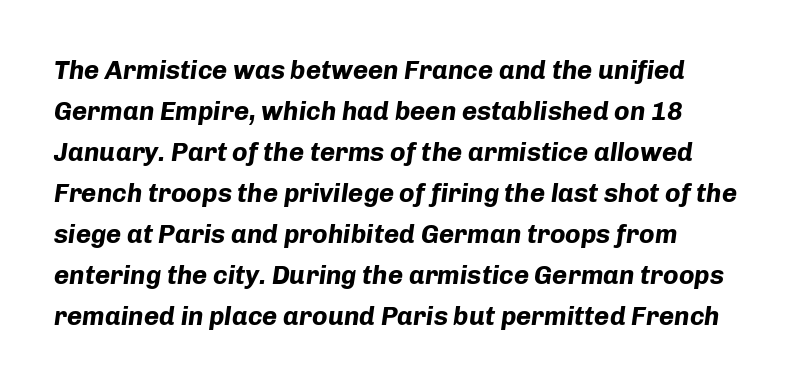
Q: Is the text bold? A: Yes.
Q: Is the text italic (slanted)? A: Yes, it leans right by about 8 degrees.
Q: Is the text underlined? A: No.
Q: How is the paragraph aligned? A: Left-aligned.
Q: Is the spacing between letters normal or unusually wide? A: Normal.
Q: Is the spacing between lines tight, normal or loose? A: Normal.
